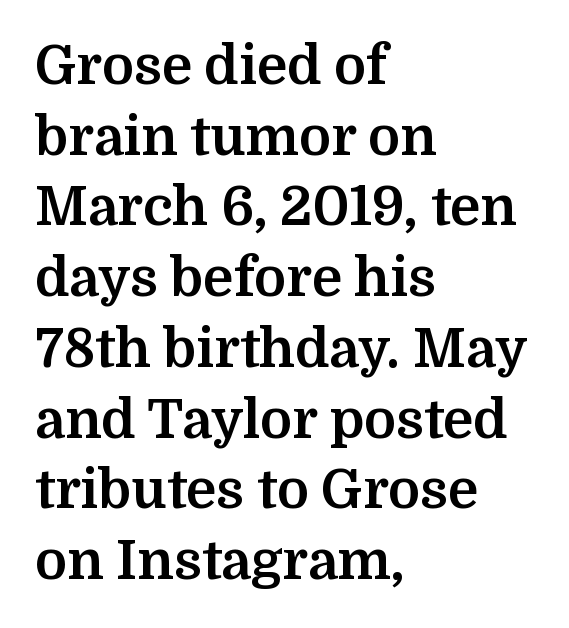
Quick note: interline space is typical. These lines were composed using upright roman letters. The rag falls on the right side of this text block. Descenders are the only things crossing below the line. Think of a printed novel: that variable character pitch is what you see here. Summary of weight: heavy, a full bold.
